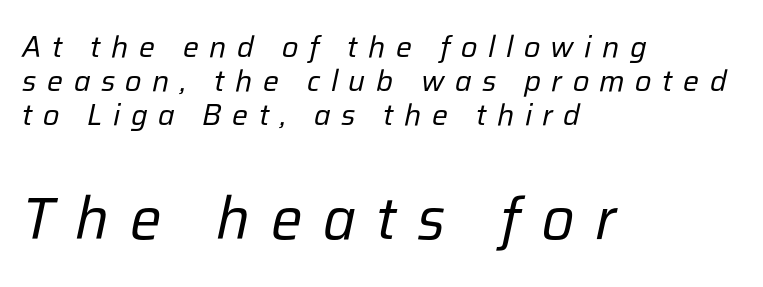
The image shows 59 px regular-weight type, italic (leaning right); set left-aligned, tight line spacing (1.14x), unusually wide letter spacing (+0.35 em), not underlined; the second (bottom) block is 1.97x larger; low stroke contrast and a medium x-height.
